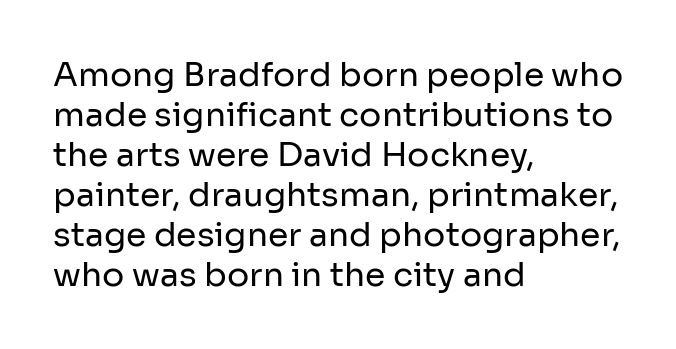
Q: Is the text bold? A: No.
Q: Is the text italic (slanted)? A: No, it is upright.
Q: Is the typeface a serif or a sans-serif typeface? A: Sans-serif.
Q: Is the text underlined? A: No.
Q: How is the paragraph aligned? A: Left-aligned.
Q: Is the spacing between letters normal or unusually wide? A: Normal.
Q: Width (condensed, normal, or wide)? A: Normal.
Q: Stroke contrast? A: Low.
Q: x-height? A: Medium.
Q: Monospaced? A: No.
